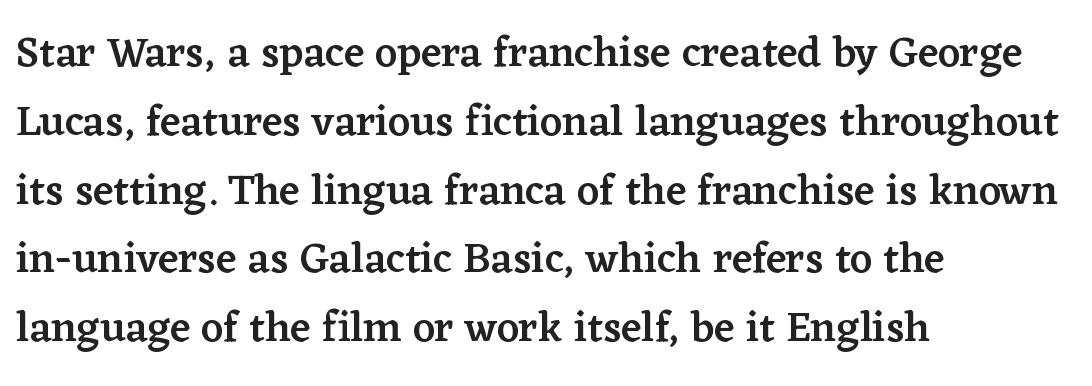
Q: Is the text bold? A: Semi-bold.
Q: Is the text italic (slanted)? A: No, it is upright.
Q: Is the typeface a serif or a sans-serif typeface? A: Serif.
Q: Is the text underlined? A: No.
Q: How is the paragraph aligned? A: Left-aligned.
Q: Is the spacing between letters normal or unusually wide? A: Normal.
Q: Is the spacing between lines tight, normal or loose? A: Normal.
Q: Width (condensed, normal, or wide)? A: Normal.
Q: Stroke contrast? A: Low.
Q: x-height? A: Medium.
Q: Monospaced? A: No.
